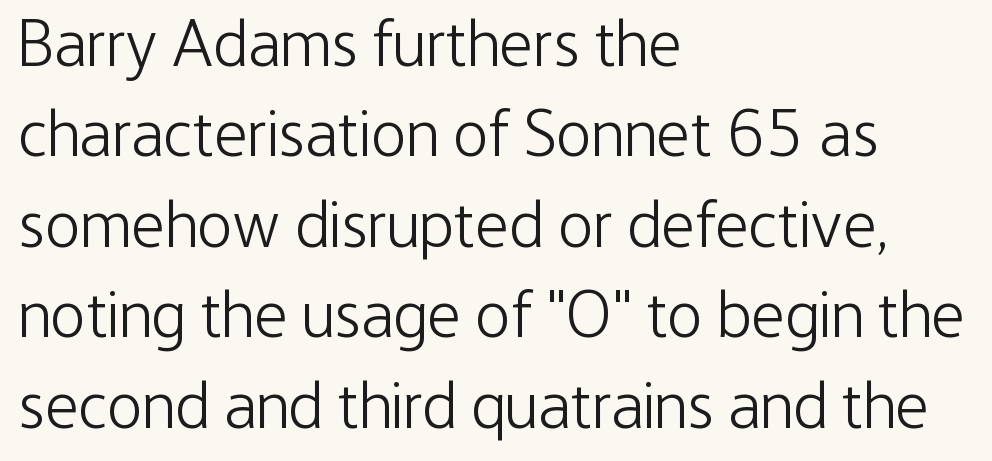
No heavy texture on the line: the type isn't bold. Baseline-to-baseline distance is the conventional proportion of letter height. Horizontally, the lines are justified to the leading edge only. Look at the tracking — it's just the regular setting, nothing added. Do the characters align in a grid? No, the font is proportional.
